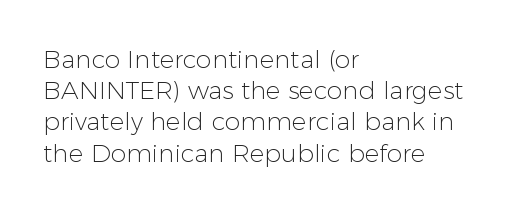
{"italic": "no", "bold": "no", "underline": "no", "align": "left", "line_spacing": "normal", "line_spacing_ratio": 1.25, "letter_spacing": "normal", "letter_spacing_em": 0.0, "glyph_px": 25}
